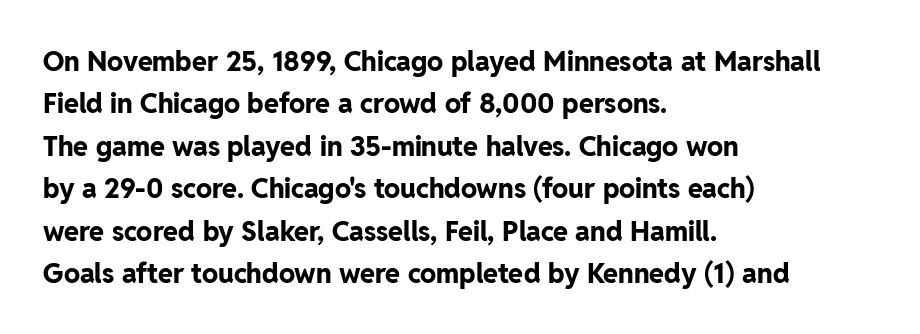
The image shows 27 px bold type, upright; set left-aligned, normal line spacing (1.57x), normal letter spacing, not underlined.
